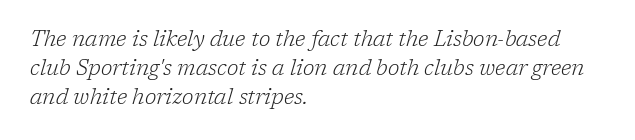
Counters stay open thanks to moderate or lighter strokes. The compositor pushed each line to the left boundary. The area under the type is left untouched. Regular leading. Here the glyphs are tracked normally, forming tight word shapes. There's an unmistakable incline to the writing here.
